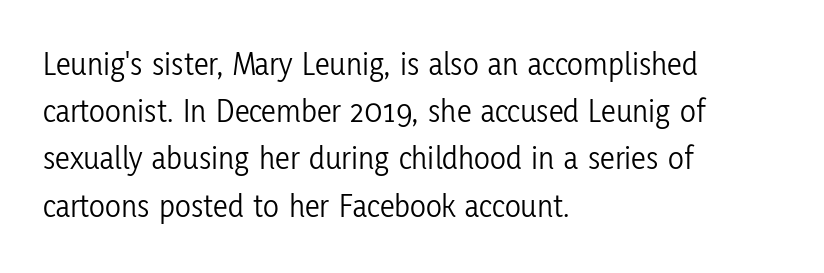
This rendering leaves character spacing at its baseline value. The face looks like a standard text weight, possibly lighter. The glyphs in this specimen are sans serif. Only glyphs here, with clear space below each row.
